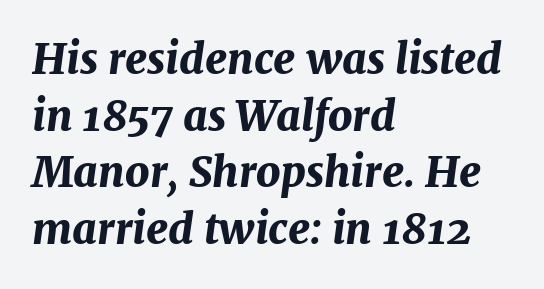
Nobody touched the tracking dial on this one. The passage shown is typed in a proportional face where columns would drift. How heavy is the stroke? Heavy — this is a bold. The font's italic variant was chosen for this text.
